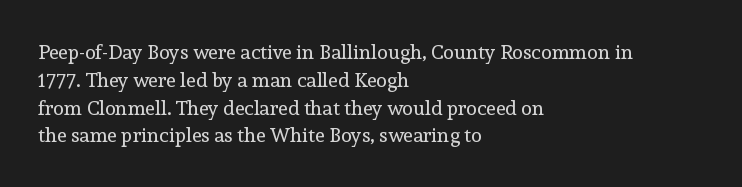
{"italic": "no", "bold": "no", "underline": "no", "align": "left", "line_spacing": "normal", "line_spacing_ratio": 1.39, "letter_spacing": "normal", "letter_spacing_em": 0.0, "glyph_px": 20}
